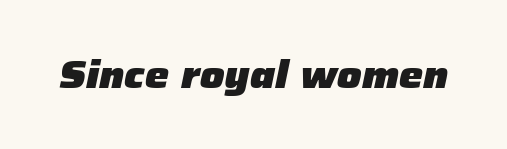
Q: Is the text bold? A: Yes.
Q: Is the text italic (slanted)? A: Yes, it leans right by about 12 degrees.
Q: Is the text underlined? A: No.
Q: Is the spacing between letters normal or unusually wide? A: Normal.
Q: Width (condensed, normal, or wide)? A: Normal.
Q: Stroke contrast? A: Low.
Q: x-height? A: Medium.
Q: Monospaced? A: No.
